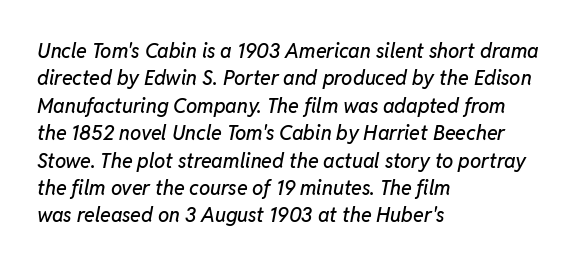
{"italic": "yes", "lean": "right", "slant_degrees": 11, "underline": "no", "align": "left", "line_spacing": "normal", "line_spacing_ratio": 1.37, "letter_spacing": "normal", "letter_spacing_em": 0.0, "glyph_px": 20}
